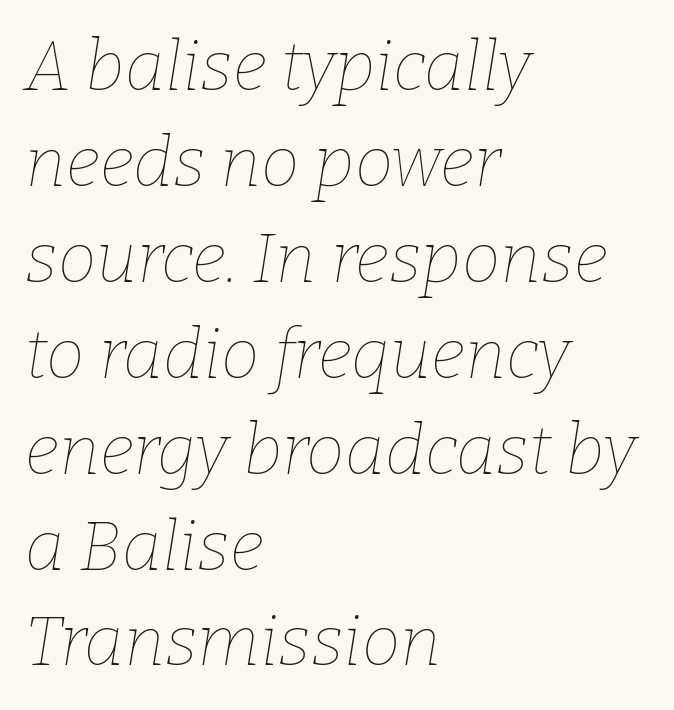
The image shows 69 px thin type, italic (leaning right); set left-aligned, normal line spacing (1.39x), normal letter spacing, not underlined; low stroke contrast and a medium x-height.
